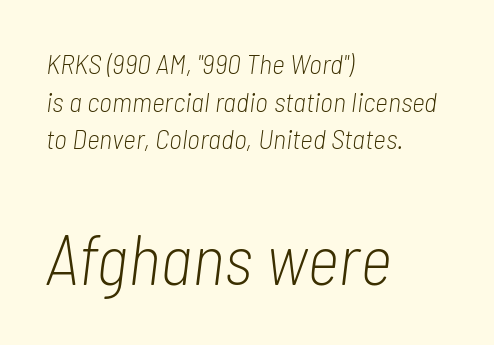
Teacher's note: observe the even left margin — that is flush-left alignment. The strokes carry an ordinary text weight at most. The following chunk of copy outweighs the initial chunk in type size. Just letters on the line, the space beneath them empty. Notice how the stems are inclined rather than vertical — that's the hallmark of italics. Character widths vary here, with narrow letters taking less room than wide ones.
